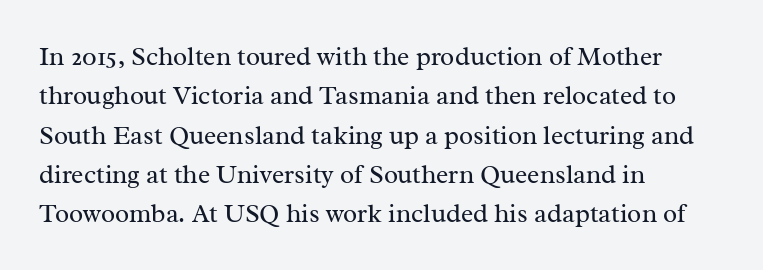
The image shows 26 px text type, upright; set left-aligned, normal line spacing (1.51x), normal letter spacing, not underlined.
